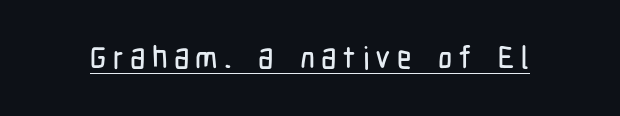
Q: Is the text italic (slanted)? A: No, it is upright.
Q: Is the typeface a serif or a sans-serif typeface? A: Sans-serif.
Q: Is the text underlined? A: Yes.
Q: Is the spacing between letters normal or unusually wide? A: Unusually wide.
Q: Width (condensed, normal, or wide)? A: Condensed.
Q: Stroke contrast? A: Low.
Q: x-height? A: Medium.
Q: Monospaced? A: No.
